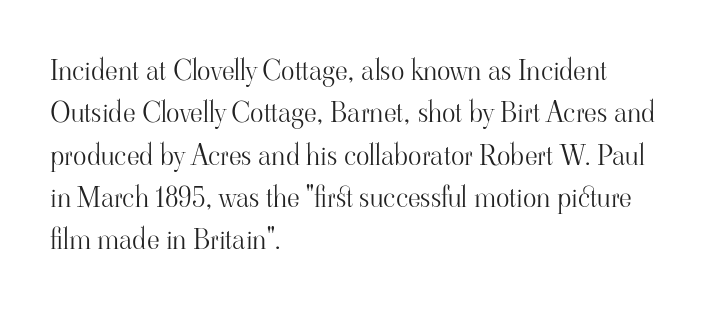
Q: Is the text bold? A: No.
Q: Is the text italic (slanted)? A: No, it is upright.
Q: Is the typeface a serif or a sans-serif typeface? A: Serif.
Q: Is the text underlined? A: No.
Q: How is the paragraph aligned? A: Left-aligned.
Q: Is the spacing between letters normal or unusually wide? A: Normal.
Q: Is the spacing between lines tight, normal or loose? A: Normal.
Q: Width (condensed, normal, or wide)? A: Normal.
Q: Stroke contrast? A: High.
Q: x-height? A: Small.
Q: Monospaced? A: No.
